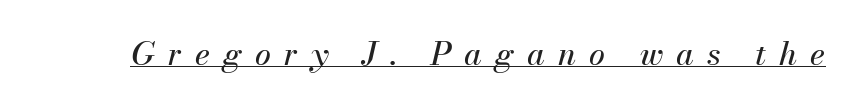
Q: Is the text italic (slanted)? A: Yes, it leans right by about 13 degrees.
Q: Is the text underlined? A: Yes.
Q: Is the spacing between letters normal or unusually wide? A: Unusually wide.
Q: Width (condensed, normal, or wide)? A: Normal.
Q: Stroke contrast? A: Medium.
Q: x-height? A: Small.
Q: Monospaced? A: No.
